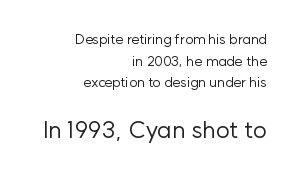
Students, observe: this is what conventionally led text looks like. The passage shown is not underscored anywhere. Each line ends at the same right margin while the left side varies. Weight: regular or lighter. Look at the glyph heights: the lower group is clearly the bigger setting.
